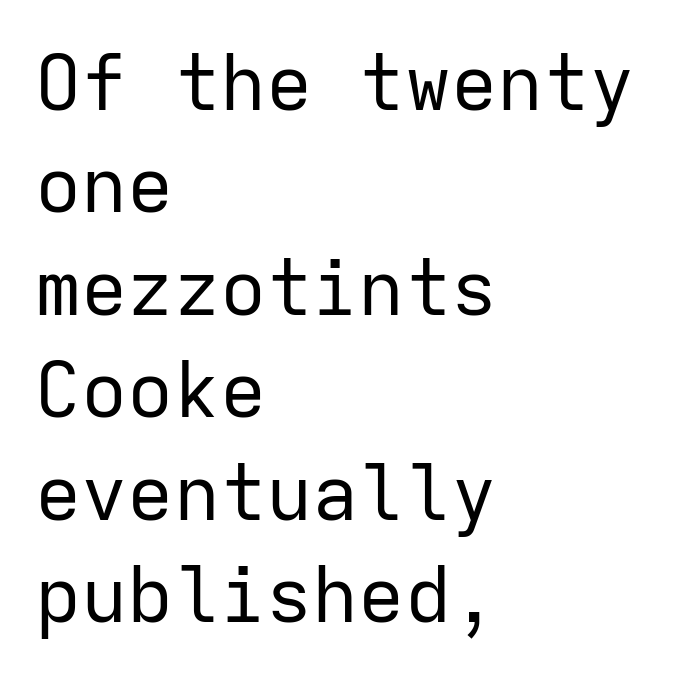
{"serif": "no", "italic": "no", "bold": "no", "weight": "regular", "width": "normal", "stroke_contrast": "low", "x_height": "medium", "monospaced": "yes", "underline": "no", "align": "left", "line_spacing": "normal", "line_spacing_ratio": 1.33, "letter_spacing": "normal", "letter_spacing_em": 0.0, "glyph_px": 77}
